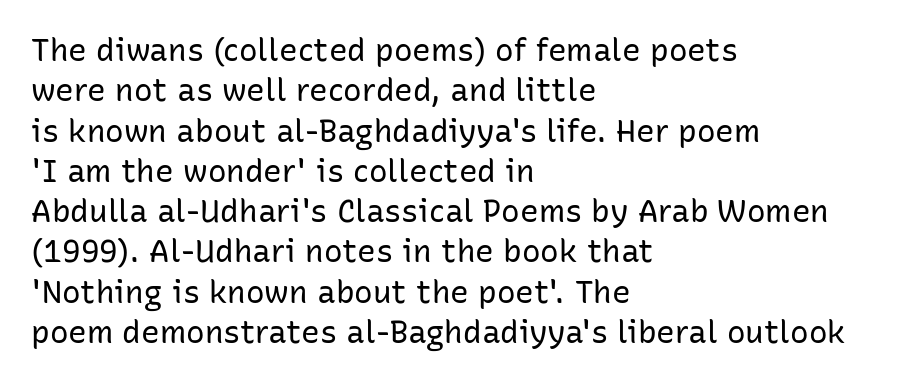
Q: Is the text bold? A: No.
Q: Is the text italic (slanted)? A: No, it is upright.
Q: Is the typeface a serif or a sans-serif typeface? A: Sans-serif.
Q: Is the text underlined? A: No.
Q: How is the paragraph aligned? A: Left-aligned.
Q: Is the spacing between letters normal or unusually wide? A: Normal.
Q: Is the spacing between lines tight, normal or loose? A: Normal.
Q: Width (condensed, normal, or wide)? A: Normal.
Q: Stroke contrast? A: Low.
Q: x-height? A: Medium.
Q: Monospaced? A: No.
